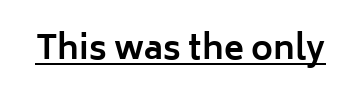
You can tell from the bare stems that sans-serif type was used. These lines carry a lot of weight — the face is fully bold. The letters sit at their default tracking, neither squeezed nor spread. Varying glyph widths throughout — classic text-font behaviour. Quick note: underline on.
